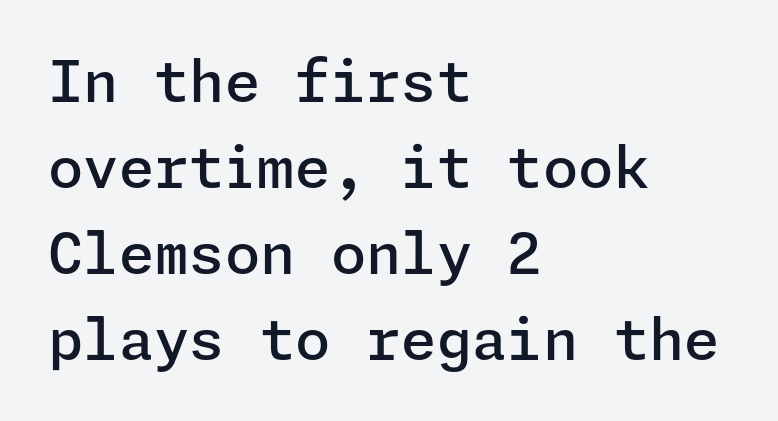
The image shows 57 px semibold sans-serif type, upright; set left-aligned, normal line spacing (1.51x), normal letter spacing, not underlined; low stroke contrast and a medium x-height.
